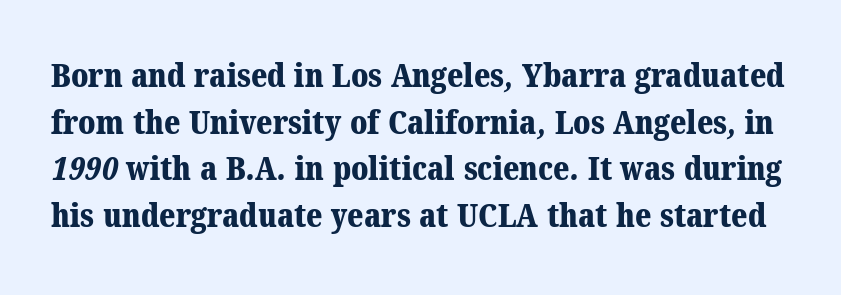
Small tapered or slab feet sit at the stroke ends, so this counts as serif. The vertical gap from one line to the next is medium. Note the varied advance widths — an 'i' is clearly narrower than an 'm'. Look at the tracking — it's just the regular setting, nothing added. The passage shown is emphatically bold.
